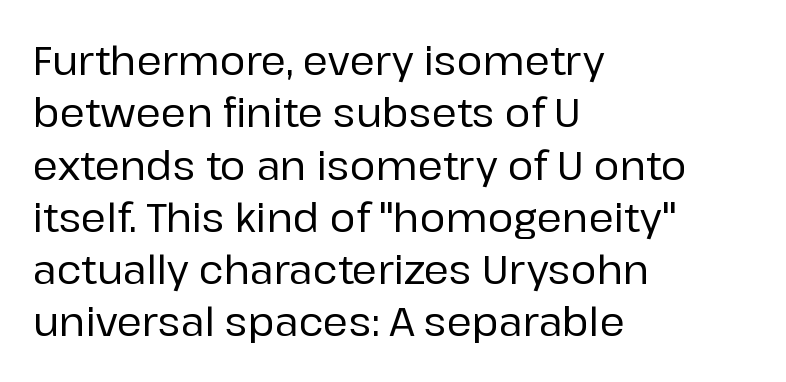
The image shows 39 px sans-serif type, upright; set left-aligned, normal line spacing (1.34x), normal letter spacing, not underlined; low stroke contrast and a medium x-height.
